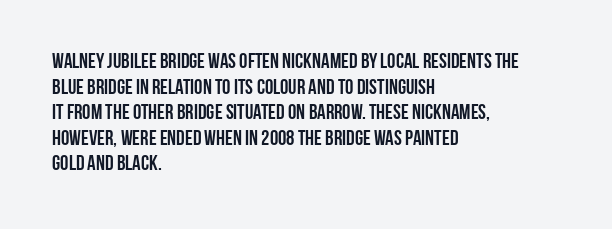
Q: Is the text italic (slanted)? A: No, it is upright.
Q: Is the text underlined? A: No.
Q: How is the paragraph aligned? A: Left-aligned.
Q: Is the spacing between letters normal or unusually wide? A: Normal.
